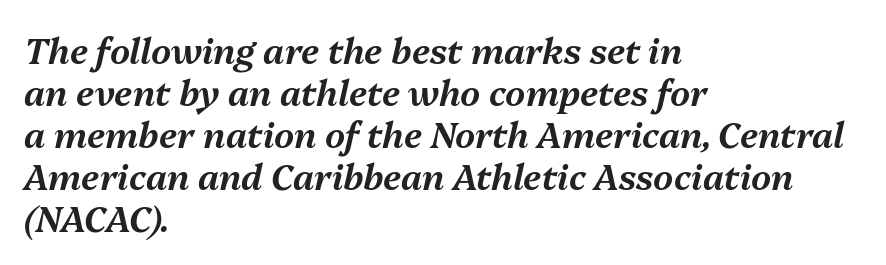
The image shows 35 px text type, italic (leaning right); set left-aligned, line spacing 1.2x, normal letter spacing, not underlined; medium stroke contrast and a medium x-height.
